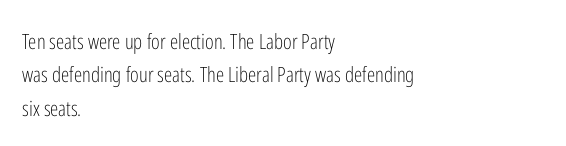
The image shows 21 px text type, upright; set left-aligned, normal line spacing (1.59x), normal letter spacing, not underlined.
